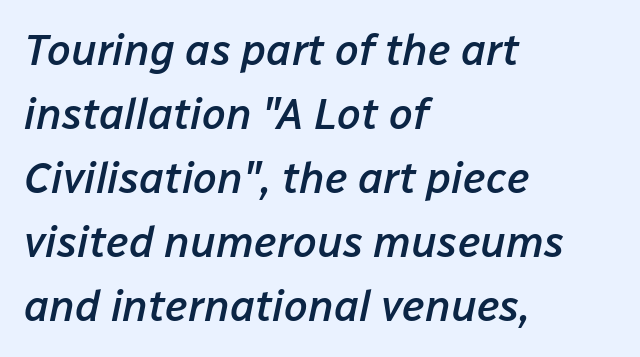
Q: Is the text bold? A: Semi-bold.
Q: Is the text italic (slanted)? A: Yes, it leans right by about 12 degrees.
Q: Is the text underlined? A: No.
Q: How is the paragraph aligned? A: Left-aligned.
Q: Is the spacing between letters normal or unusually wide? A: Normal.
Q: Is the spacing between lines tight, normal or loose? A: Normal.
Q: Width (condensed, normal, or wide)? A: Normal.
Q: Stroke contrast? A: Low.
Q: x-height? A: Medium.
Q: Monospaced? A: No.
